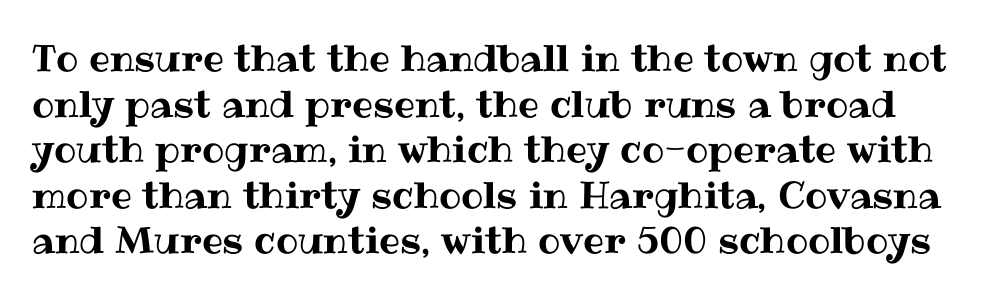
The image shows 37 px text type, upright; set line spacing 1.23x, normal letter spacing, not underlined; medium stroke contrast and a medium x-height.
